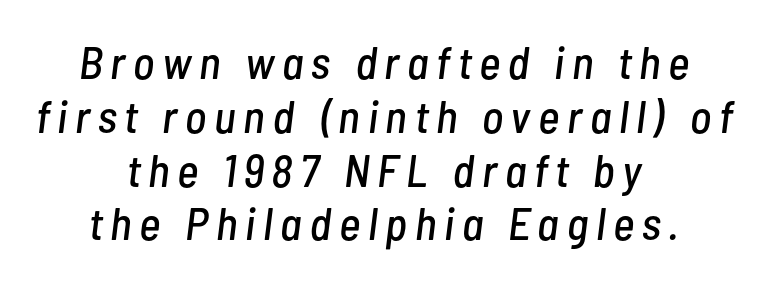
The image shows 46 px condensed type, italic (leaning right); set centered, line spacing 1.17x, not underlined; low stroke contrast and a medium x-height.
